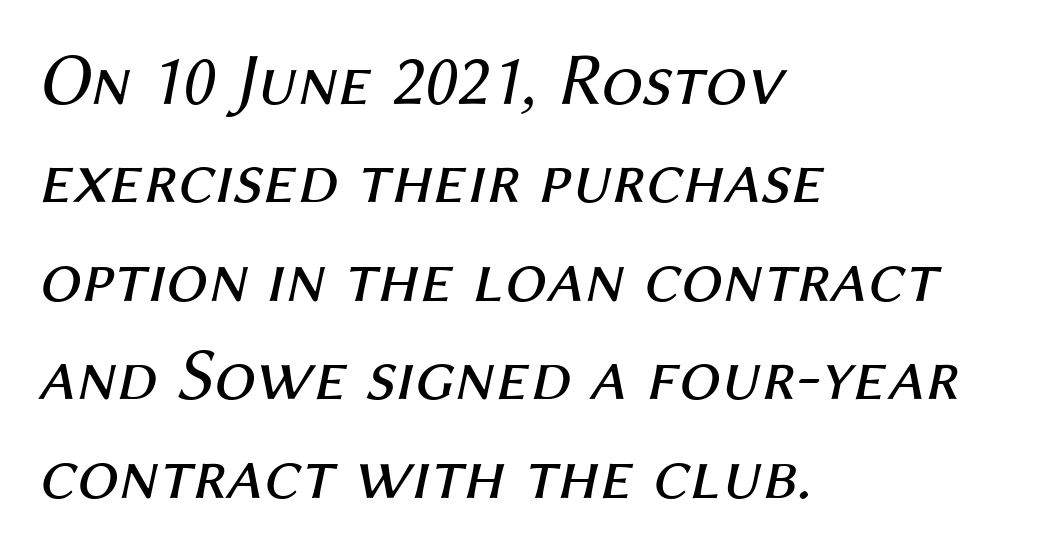
Alignment: flush left. Interline gaps are of average width in this sample. An italicized treatment has been applied to the whole sample. Descender tails drop into unmarked territory. Character widths vary here, with narrow letters taking less room than wide ones. Inter-character spacing is left at the font's built-in metrics.
